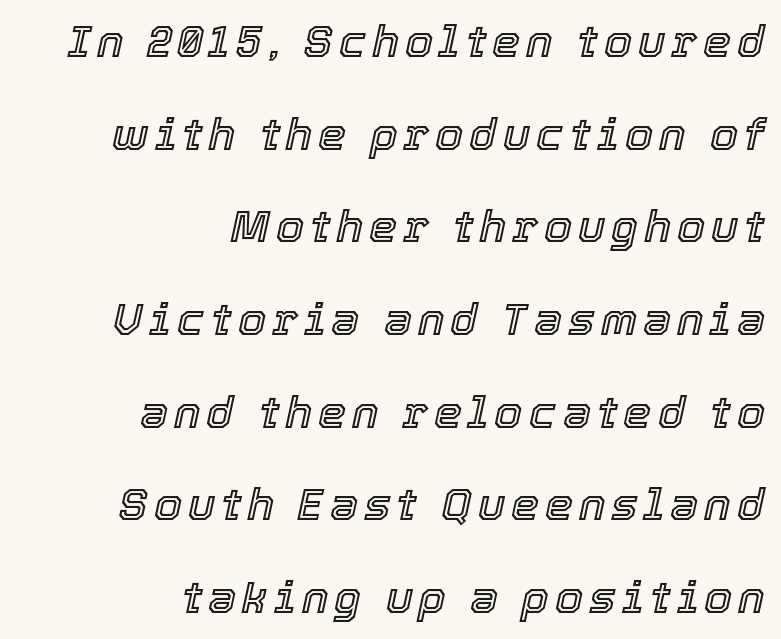
{"italic": "yes", "lean": "right", "slant_degrees": 12, "width": "normal", "x_height": "medium", "monospaced": "no", "underline": "no", "align": "right", "line_spacing": "loose", "line_spacing_ratio": 2.06, "glyph_px": 45}
